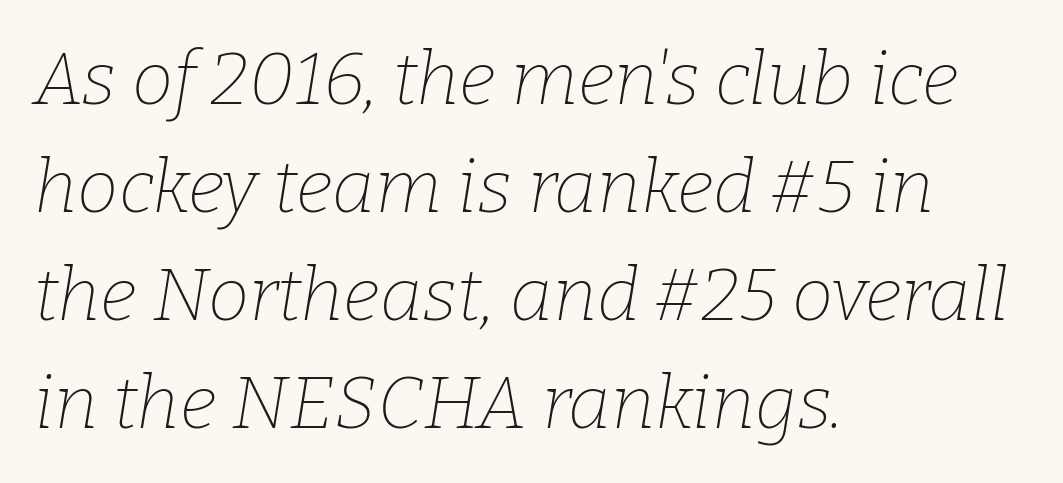
The text was rendered using a seriffed face with decorative stroke endings. The face used here is proportionally spaced, like ordinary book or web type. The baseline area is clear. Observe the lean: these are italic letterforms.
